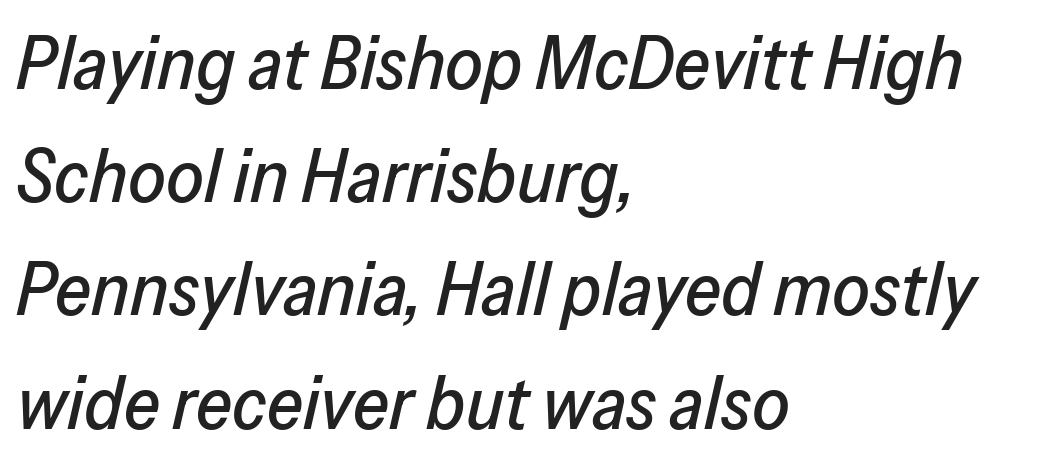
Regular leading. No word sits above an underline. Look at the tracking — it's just the regular setting, nothing added. The face used here has a pronounced slope to its letters. The paragraph has a hard left edge and a soft right edge.
